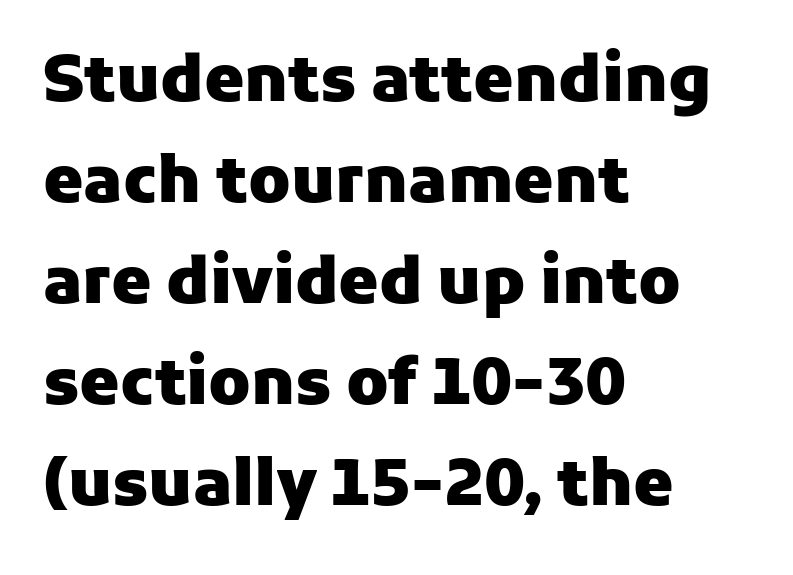
Q: Is the text bold? A: Yes.
Q: Is the text italic (slanted)? A: No, it is upright.
Q: Is the typeface a serif or a sans-serif typeface? A: Sans-serif.
Q: Is the text underlined? A: No.
Q: How is the paragraph aligned? A: Left-aligned.
Q: Is the spacing between letters normal or unusually wide? A: Normal.
Q: Is the spacing between lines tight, normal or loose? A: Normal.
Q: Width (condensed, normal, or wide)? A: Normal.
Q: Stroke contrast? A: Low.
Q: x-height? A: Medium.
Q: Monospaced? A: No.
